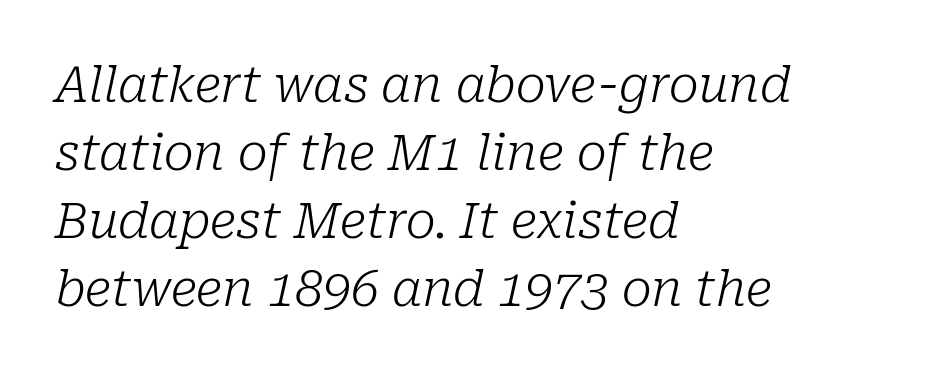
The image shows 50 px light serif type, italic (leaning right); set left-aligned, normal line spacing (1.36x), normal letter spacing, not underlined; low stroke contrast and a medium x-height.
